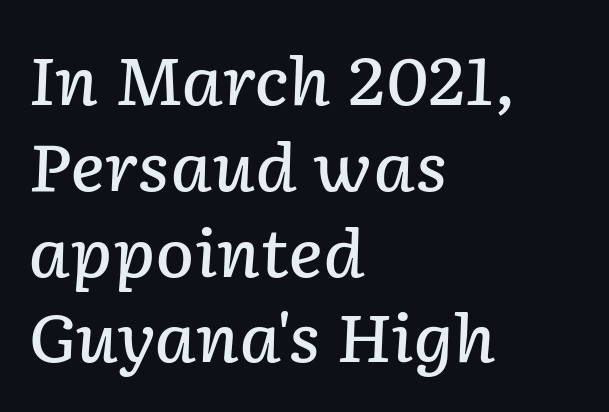
{"italic": "yes", "lean": "right", "slant_degrees": 2, "bold": "semi", "weight": "semibold", "width": "normal", "stroke_contrast": "low", "x_height": "medium", "monospaced": "no", "underline": "no", "align": "left", "line_spacing": "normal", "line_spacing_ratio": 1.32, "letter_spacing": "normal", "letter_spacing_em": 0.0, "glyph_px": 65}
